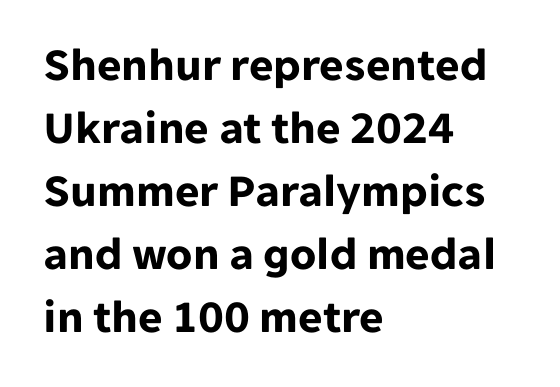
Q: Is the text bold? A: Yes.
Q: Is the text italic (slanted)? A: No, it is upright.
Q: Is the typeface a serif or a sans-serif typeface? A: Sans-serif.
Q: Is the text underlined? A: No.
Q: How is the paragraph aligned? A: Left-aligned.
Q: Is the spacing between letters normal or unusually wide? A: Normal.
Q: Is the spacing between lines tight, normal or loose? A: Normal.
Q: Width (condensed, normal, or wide)? A: Normal.
Q: Stroke contrast? A: Low.
Q: x-height? A: Medium.
Q: Monospaced? A: No.
